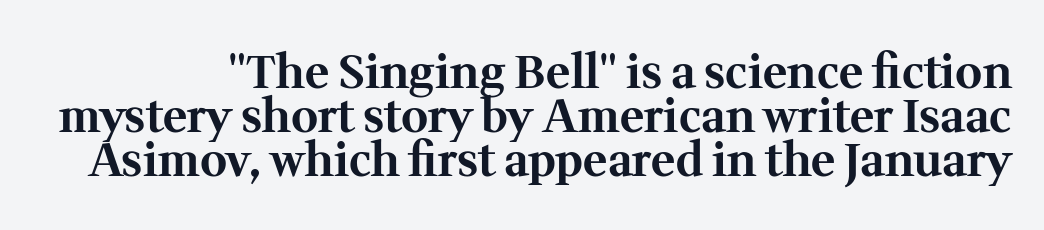
The image shows 46 px bold serif type, upright; set tight line spacing (0.96x), normal letter spacing, not underlined; medium stroke contrast and a medium x-height.
